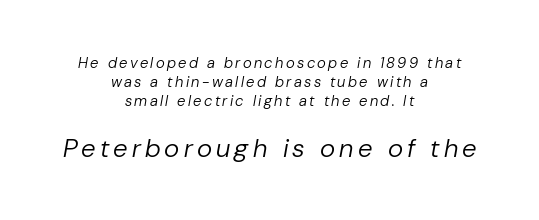
{"italic": "yes", "lean": "right", "slant_degrees": 10, "bold": "no", "underline": "no", "align": "center", "line_spacing": "normal", "line_spacing_ratio": 1.28, "larger_block": "second", "size_ratio": 1.73, "glyph_px": 26}
